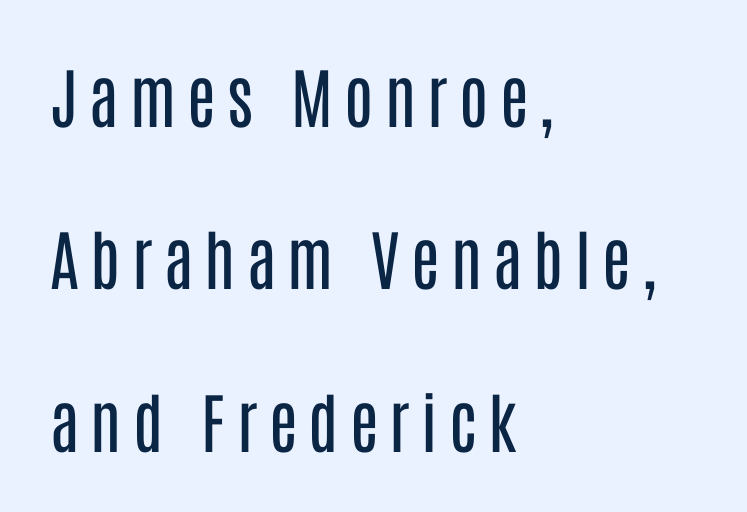
This is the regular roman posture of the typeface. The lines are spread far apart with generous leading. The glyphs are unaccompanied by any horizontal stroke below them. The lines are quadded left. Weight class: somewhere from thin through regular.
